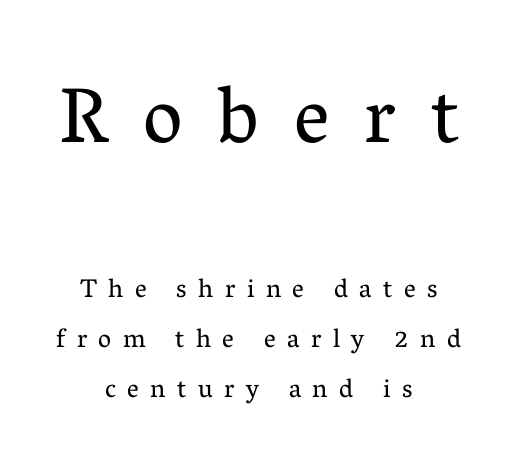
Q: Is the text bold? A: No.
Q: Is the text italic (slanted)? A: No, it is upright.
Q: Is the typeface a serif or a sans-serif typeface? A: Serif.
Q: Is the text underlined? A: No.
Q: How is the paragraph aligned? A: Centered.
Q: Is the spacing between letters normal or unusually wide? A: Unusually wide.
Q: Is the spacing between lines tight, normal or loose? A: Loose.
Q: Which block of text is set in a larger size, the first (top) or the second (bottom)? A: The first (top) one.
Q: Width (condensed, normal, or wide)? A: Normal.
Q: Stroke contrast? A: Medium.
Q: x-height? A: Medium.
Q: Monospaced? A: No.
